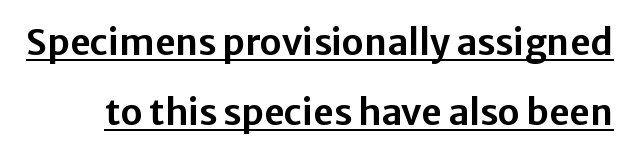
The letters sit at their default tracking, neither squeezed nor spread. Typographically, this falls in the sans-serif category. The rendering uses natural spacing where letterforms have individual widths. The string is rendered with underlining switched on. Quick note: not italic, upright.
